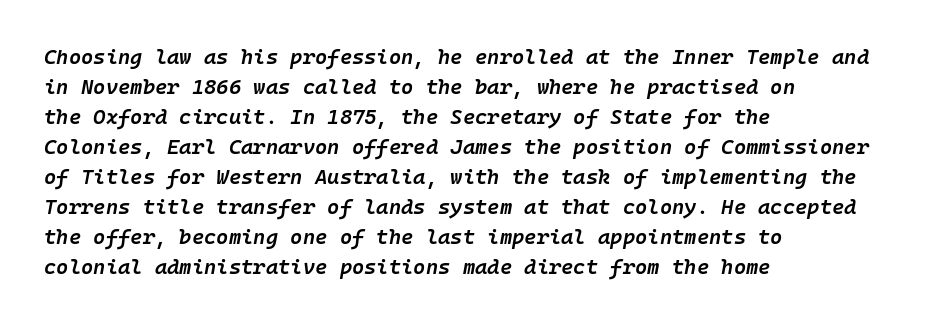
How heavy is the stroke? Medium-heavy — a semibold, shy of bold. Only glyphs here, with clear space below each row. Words appear dense and cohesive because spacing is normal. A typesetter would mark this as italic.
